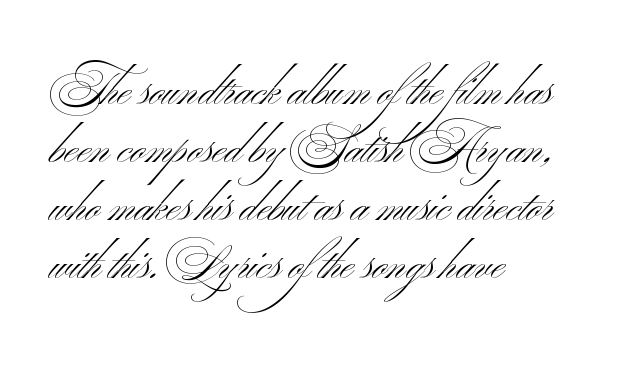
Q: Is the text bold? A: No.
Q: Is the typeface a serif or a sans-serif typeface? A: Sans-serif.
Q: Is the text underlined? A: No.
Q: How is the paragraph aligned? A: Left-aligned.
Q: Is the spacing between letters normal or unusually wide? A: Normal.
Q: Is the spacing between lines tight, normal or loose? A: Normal.
Q: Width (condensed, normal, or wide)? A: Wide.
Q: Stroke contrast? A: Medium.
Q: x-height? A: Small.
Q: Monospaced? A: No.
